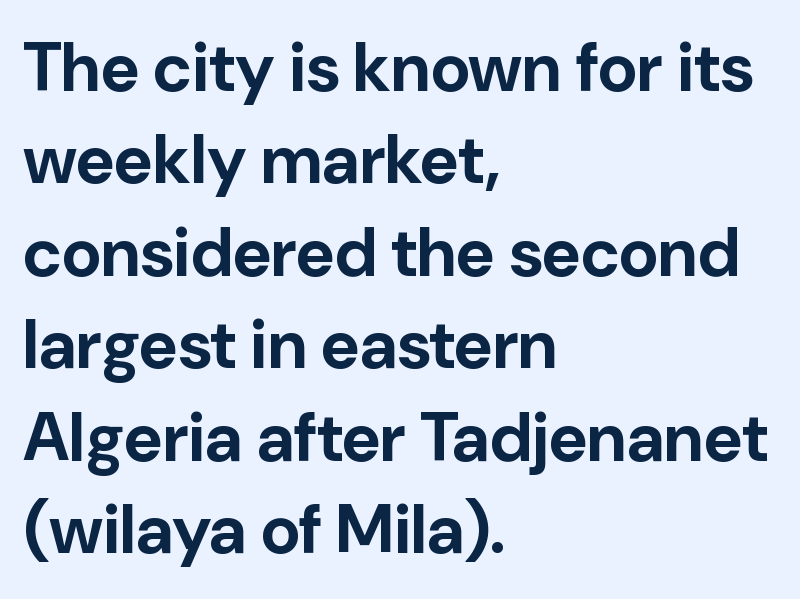
The strip under each line holds only bare page. The passage shown is typeset with a sans-serif family. The face used here is proportionally spaced, like ordinary book or web type. Does extra space separate the letters? No, they use regular spacing. Summary of weight: heavy, a full bold.
